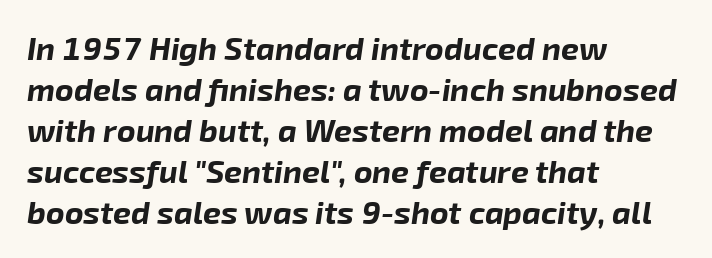
The typesetter chose a ragged-right arrangement here. The area under the type is left untouched. A typesetter would mark this as italic. The letters sit at their default tracking, neither squeezed nor spread. The passage shown is typed in a proportional face where columns would drift.
